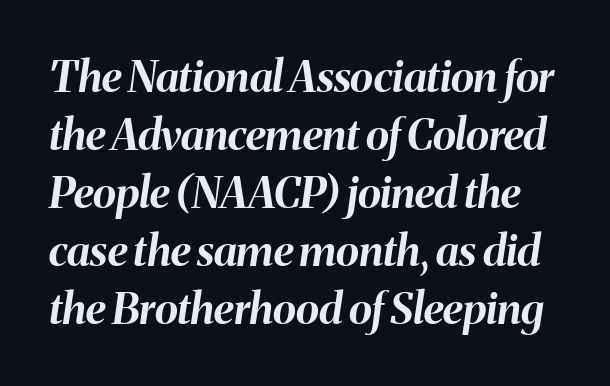
Q: Is the text bold? A: Yes.
Q: Is the text italic (slanted)? A: Yes, it leans right by about 8 degrees.
Q: Is the text underlined? A: No.
Q: Is the spacing between letters normal or unusually wide? A: Normal.
Q: Is the spacing between lines tight, normal or loose? A: Normal.
Q: Width (condensed, normal, or wide)? A: Normal.
Q: Stroke contrast? A: Medium.
Q: x-height? A: Medium.
Q: Monospaced? A: No.
